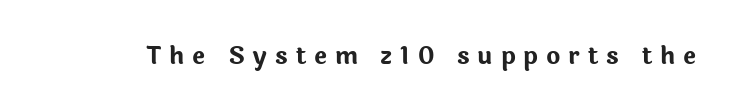
{"italic": "no", "bold": "yes", "underline": "no", "letter_spacing": "wide", "letter_spacing_em": 0.33, "glyph_px": 24}
